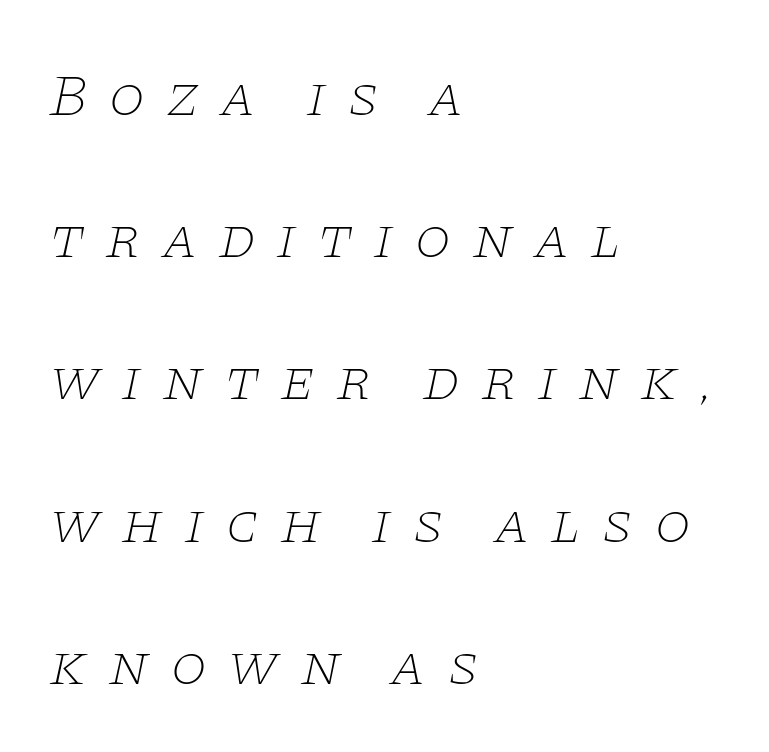
No extra ink here — the face is not bold. No word sits above an underline. Summary of vertical rhythm: relaxed, with wide interline spacing. Little horizontal feet cap the strokes, marking this as serif type.
